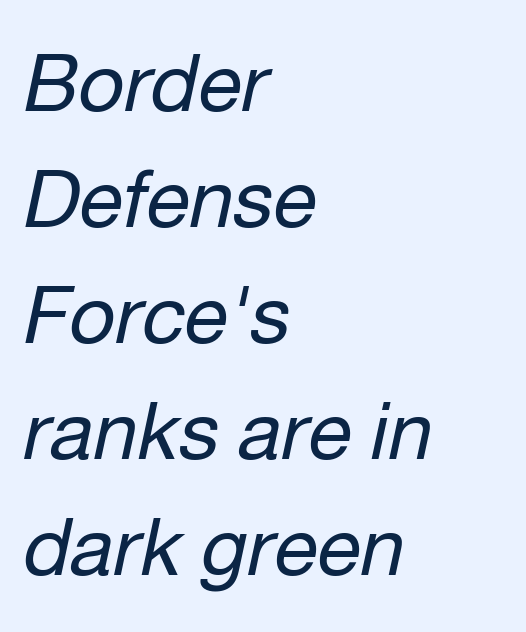
Heaviness? Minimal to ordinary, like unemphasized prose. Line spacing here is normal. Italic? Definitely — the glyphs are oblique. Descender tails drop into unmarked territory.
